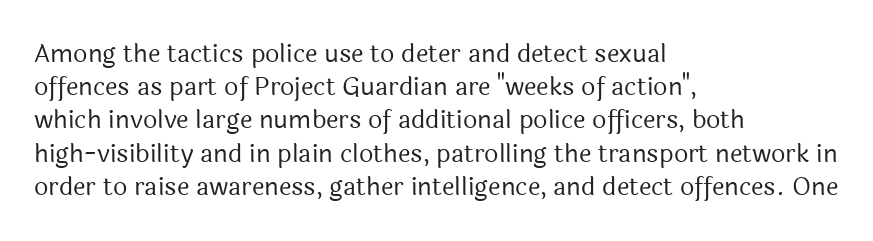
{"italic": "no", "bold": "no", "underline": "no", "align": "left", "line_spacing": "normal", "line_spacing_ratio": 1.33, "letter_spacing": "normal", "letter_spacing_em": 0.0, "glyph_px": 25}
